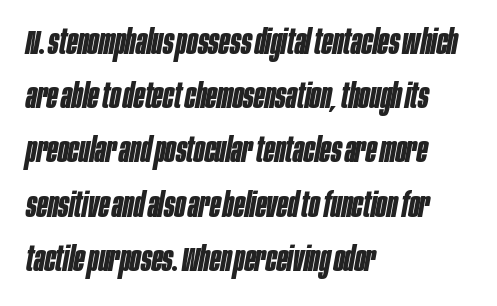
Q: Is the text bold? A: Yes.
Q: Is the text italic (slanted)? A: Yes, it leans right by about 10 degrees.
Q: Is the text underlined? A: No.
Q: How is the paragraph aligned? A: Left-aligned.
Q: Is the spacing between letters normal or unusually wide? A: Normal.
Q: Is the spacing between lines tight, normal or loose? A: Normal.
Q: Width (condensed, normal, or wide)? A: Condensed.
Q: Stroke contrast? A: Low.
Q: x-height? A: Large.
Q: Monospaced? A: No.
